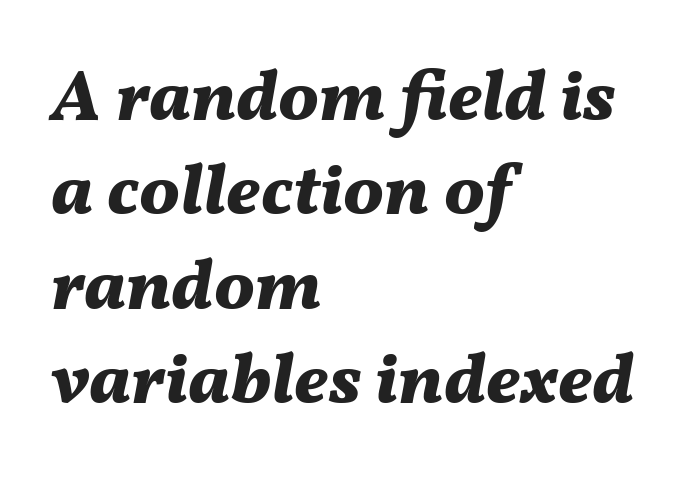
Caption: multi-line text, flush left, ragged right. The passage shown is typed in a proportional face where columns would drift. Type without underlining. As a designer I'd log this as weight 700, bold.
